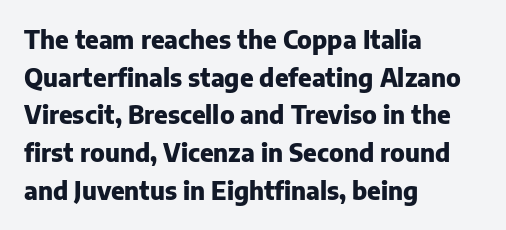
The image shows 24 px bold type, upright; set left-aligned, normal line spacing (1.57x), normal letter spacing, not underlined.
